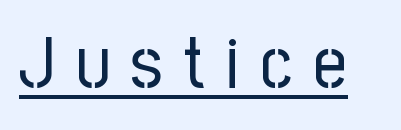
Q: Is the text bold? A: No.
Q: Is the text italic (slanted)? A: No, it is upright.
Q: Is the typeface a serif or a sans-serif typeface? A: Sans-serif.
Q: Is the text underlined? A: Yes.
Q: Is the spacing between letters normal or unusually wide? A: Unusually wide.
Q: Width (condensed, normal, or wide)? A: Condensed.
Q: Stroke contrast? A: Low.
Q: x-height? A: Medium.
Q: Monospaced? A: No.
